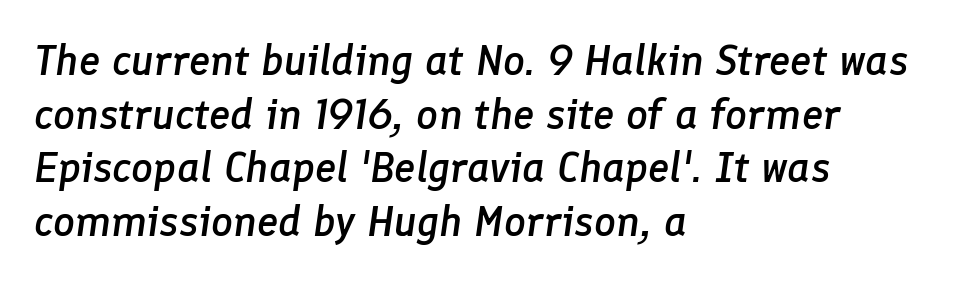
The image shows 43 px semibold type, italic (leaning right); set left-aligned, normal line spacing (1.25x), normal letter spacing, not underlined; low stroke contrast and a medium x-height.
